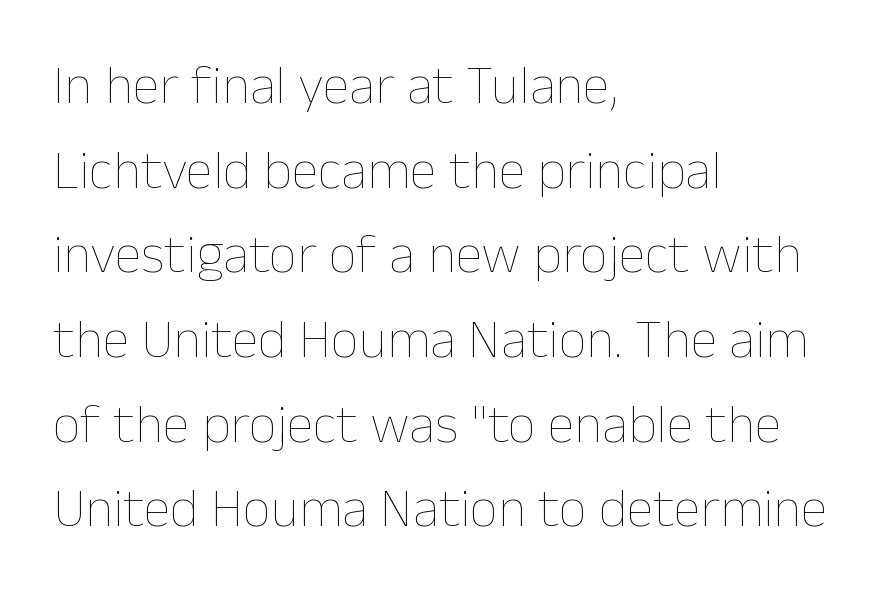
A typesetter would call this leading conventional body-copy spacing. Compared with a centered layout, this one pins lines to the left instead. Underline: absent. No italicization has been applied; the sample stays upright. A typesetter would call this proportional, since set widths differ per character.
